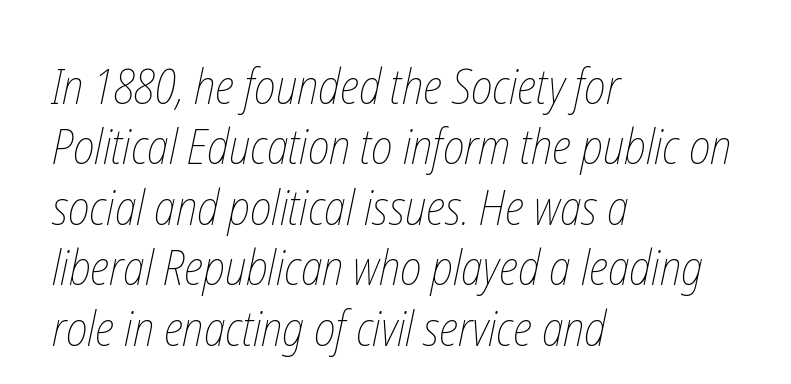
Q: Is the text bold? A: No.
Q: Is the text underlined? A: No.
Q: How is the paragraph aligned? A: Left-aligned.
Q: Is the spacing between letters normal or unusually wide? A: Normal.
Q: Is the spacing between lines tight, normal or loose? A: Normal.
Q: Width (condensed, normal, or wide)? A: Condensed.
Q: Stroke contrast? A: Low.
Q: x-height? A: Medium.
Q: Monospaced? A: No.
